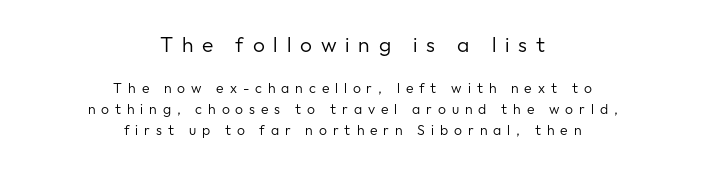
Q: Is the text bold? A: No.
Q: Is the text italic (slanted)? A: No, it is upright.
Q: Is the text underlined? A: No.
Q: How is the paragraph aligned? A: Centered.
Q: Is the spacing between letters normal or unusually wide? A: Unusually wide.
Q: Is the spacing between lines tight, normal or loose? A: Normal.
Q: Which block of text is set in a larger size, the first (top) or the second (bottom)? A: The first (top) one.
